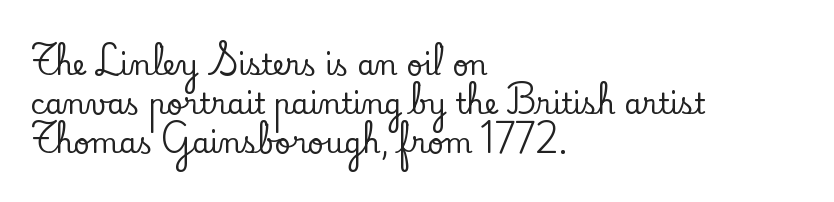
Q: Is the text italic (slanted)? A: No, it is upright.
Q: Is the typeface a serif or a sans-serif typeface? A: Serif.
Q: Is the text underlined? A: No.
Q: How is the paragraph aligned? A: Left-aligned.
Q: Is the spacing between letters normal or unusually wide? A: Normal.
Q: Is the spacing between lines tight, normal or loose? A: Normal.
Q: Width (condensed, normal, or wide)? A: Normal.
Q: Stroke contrast? A: Low.
Q: x-height? A: Small.
Q: Monospaced? A: No.
